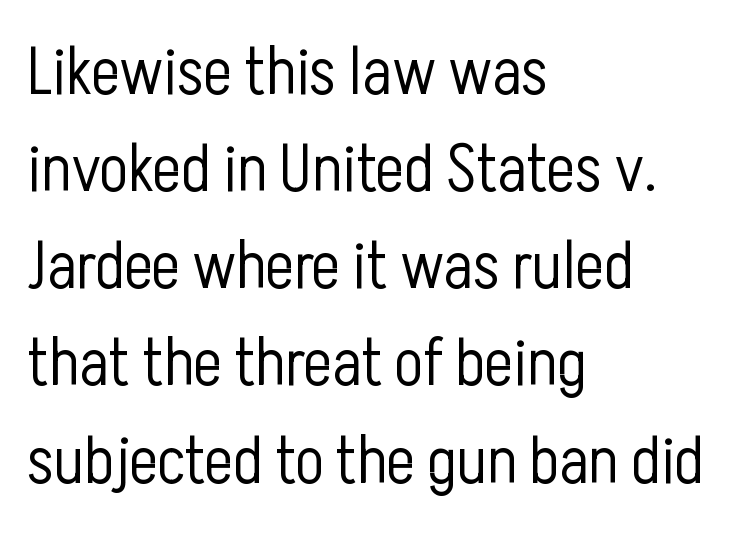
The image shows 67 px light, condensed sans-serif type, upright; set left-aligned, normal line spacing (1.45x), normal letter spacing, not underlined; low stroke contrast and a medium x-height.
